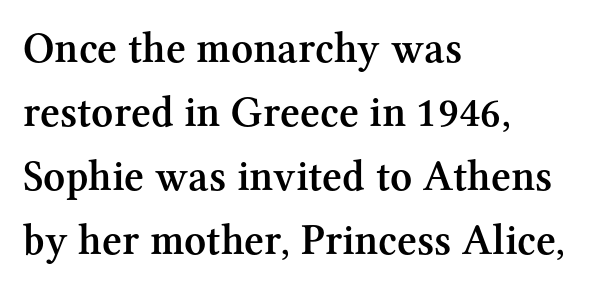
Q: Is the text bold? A: Semi-bold.
Q: Is the text italic (slanted)? A: No, it is upright.
Q: Is the typeface a serif or a sans-serif typeface? A: Serif.
Q: Is the text underlined? A: No.
Q: How is the paragraph aligned? A: Left-aligned.
Q: Is the spacing between letters normal or unusually wide? A: Normal.
Q: Is the spacing between lines tight, normal or loose? A: Normal.
Q: Width (condensed, normal, or wide)? A: Normal.
Q: Stroke contrast? A: Medium.
Q: x-height? A: Medium.
Q: Monospaced? A: No.
